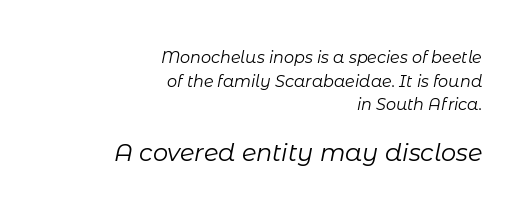
Italic? Definitely — the glyphs are oblique. One-word summary of the alignment: right. Characters follow at the spacing the type designer built in. A bare baseline throughout the passage. The font is comparable to plain body text, perhaps lighter. Compared with typical paragraphs, the rows here are spaced about the same.
